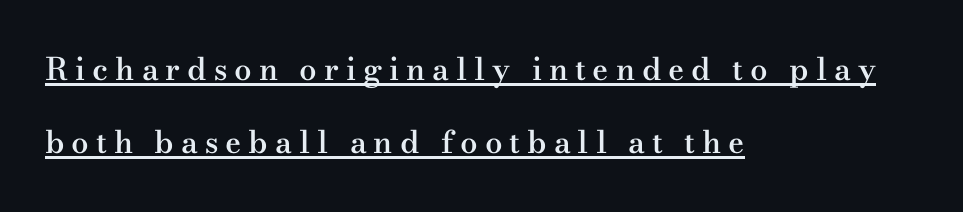
Horizontal bands of white between lines are thick stripes. Teacher's note: observe the even left margin — that is flush-left alignment. A typesetter would call this heavily tracked-out type. How heavy is the stroke? Medium-heavy — a semibold, shy of bold.
